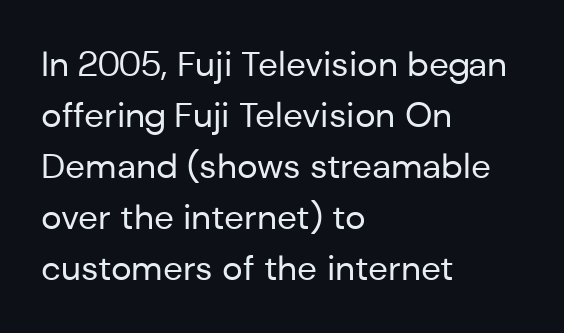
The image shows 35 px regular-weight sans-serif type, upright; set left-aligned, normal line spacing (1.46x), normal letter spacing, not underlined; low stroke contrast and a medium x-height.
